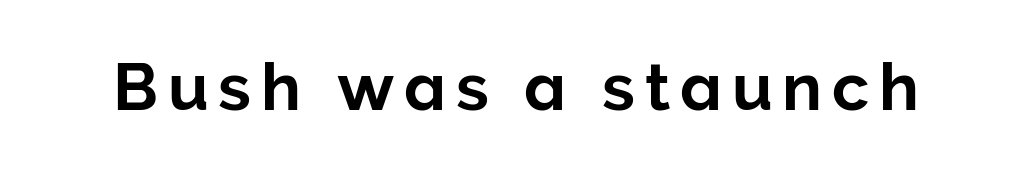
{"serif": "no", "italic": "no", "width": "normal", "stroke_contrast": "low", "x_height": "medium", "monospaced": "no", "underline": "no", "glyph_px": 66}
